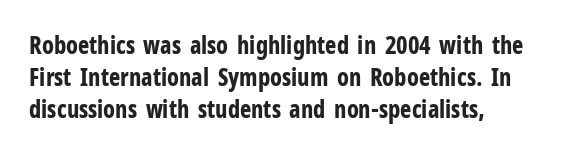
Q: Is the text bold? A: Yes.
Q: Is the text italic (slanted)? A: No, it is upright.
Q: Is the text underlined? A: No.
Q: How is the paragraph aligned? A: Left-aligned.
Q: Is the spacing between letters normal or unusually wide? A: Normal.
Q: Is the spacing between lines tight, normal or loose? A: Normal.
